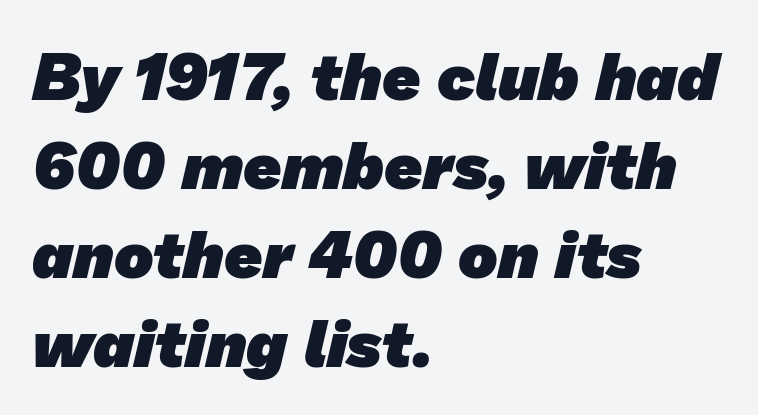
Q: Is the text bold? A: Yes.
Q: Is the typeface a serif or a sans-serif typeface? A: Sans-serif.
Q: Is the text underlined? A: No.
Q: How is the paragraph aligned? A: Left-aligned.
Q: Is the spacing between letters normal or unusually wide? A: Normal.
Q: Is the spacing between lines tight, normal or loose? A: Normal.
Q: Width (condensed, normal, or wide)? A: Normal.
Q: Stroke contrast? A: Low.
Q: x-height? A: Medium.
Q: Monospaced? A: No.
